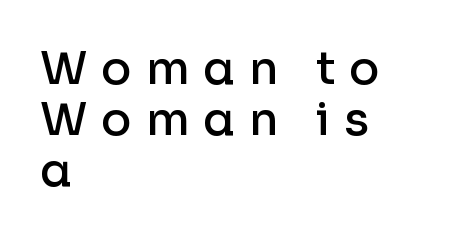
{"serif": "no", "italic": "no", "bold": "semi", "weight": "semibold", "width": "normal", "stroke_contrast": "low", "x_height": "medium", "monospaced": "no", "underline": "no", "align": "left", "line_spacing": "tight", "line_spacing_ratio": 1.13, "letter_spacing": "wide", "letter_spacing_em": 0.31, "glyph_px": 45}
